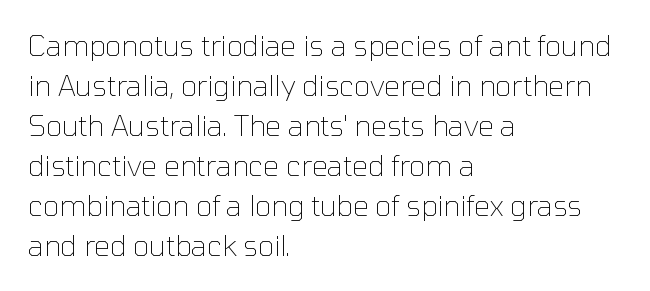
Q: Is the text bold? A: No.
Q: Is the text italic (slanted)? A: No, it is upright.
Q: Is the typeface a serif or a sans-serif typeface? A: Sans-serif.
Q: Is the text underlined? A: No.
Q: How is the paragraph aligned? A: Left-aligned.
Q: Is the spacing between letters normal or unusually wide? A: Normal.
Q: Is the spacing between lines tight, normal or loose? A: Normal.
Q: Width (condensed, normal, or wide)? A: Normal.
Q: Stroke contrast? A: Low.
Q: x-height? A: Medium.
Q: Monospaced? A: No.
